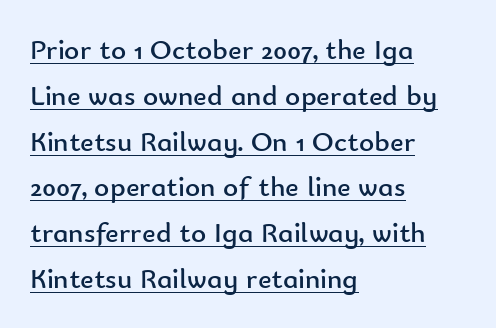
{"serif": "no", "italic": "no", "bold": "no", "weight": "regular", "width": "normal", "stroke_contrast": "low", "x_height": "small", "monospaced": "no", "underline": "yes", "align": "left", "line_spacing": "normal", "line_spacing_ratio": 1.58, "letter_spacing": "normal", "letter_spacing_em": 0.0, "glyph_px": 29}
